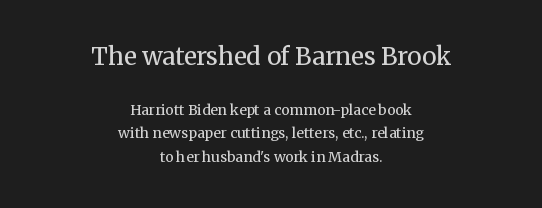
This sample uses an upright cut, with every glyph sitting square on the baseline. There is no visible air inserted between adjacent glyphs. Leading matches the norm, producing a regular column. Each row of text sits above clean, open space.
